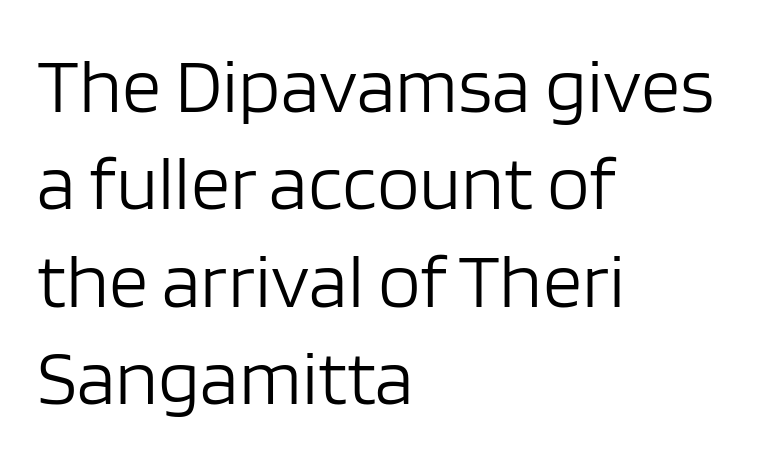
The image shows 78 px light sans-serif type, upright; set left-aligned, normal line spacing (1.25x), normal letter spacing, not underlined; low stroke contrast and a large x-height.
